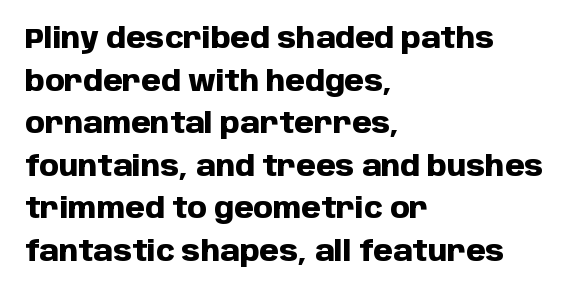
The text block is weighted toward the left margin, trailing off unevenly rightward. I'd call this a sans setting — the letters go barefoot. Is this a fixed-width face? No — the glyphs have proportional, varying widths. Honestly, there is no underline to notice here at all. In terms of posture, this sample is upright.
